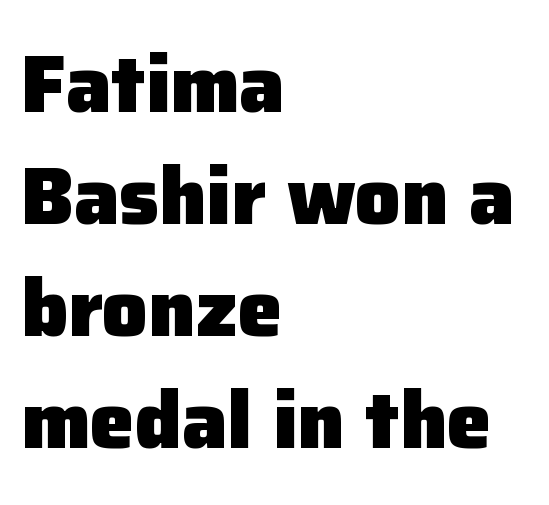
Descenders hang freely into open space. This sample uses an upright cut, with every glyph sitting square on the baseline. The passage shown is typed in a proportional face where columns would drift. Words appear dense and cohesive because spacing is normal. The strokes are fattened all the way to bold.
